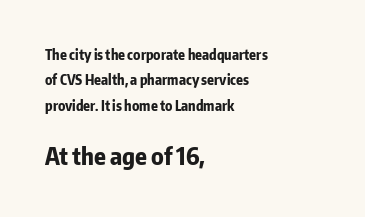
The image shows 24 px bold type, upright; set left-aligned, line spacing 1.81x, normal letter spacing, not underlined; the second (bottom) block is 1.71x larger.
